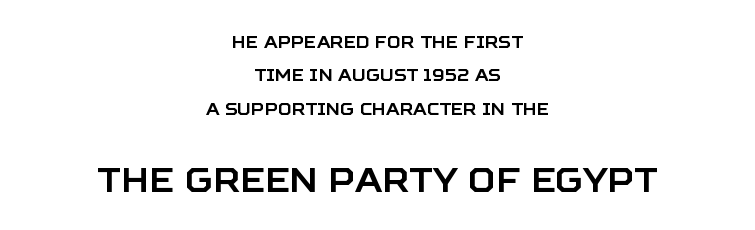
The image shows 34 px sans-serif type, upright; set centered, loose line spacing (1.97x), normal letter spacing, not underlined; the second (bottom) block is 2.0x larger; low stroke contrast and a large x-height.
